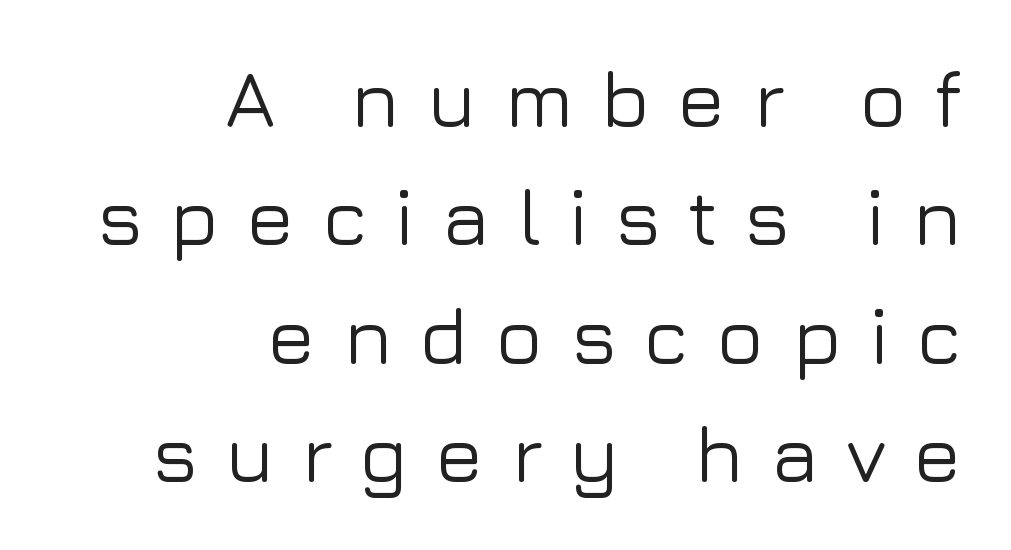
The image shows 80 px sans-serif type, upright; set right-aligned, normal line spacing (1.48x), unusually wide letter spacing (+0.33 em), not underlined; low stroke contrast and a medium x-height.
